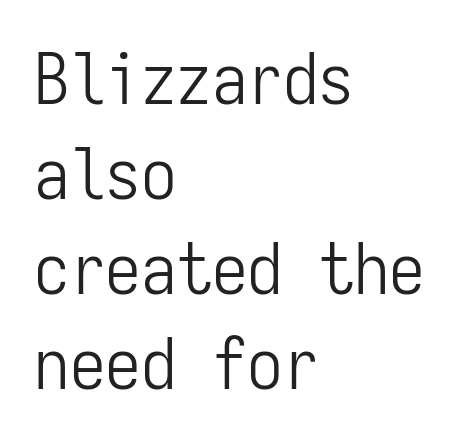
The image shows 71 px light, condensed sans-serif type, upright, monospaced; set left-aligned, normal line spacing (1.34x), normal letter spacing, not underlined; low stroke contrast and a medium x-height.
